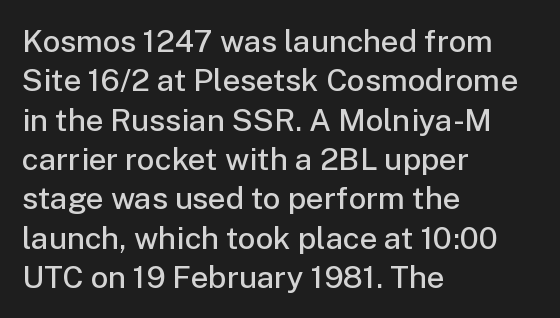
One-word summary of the alignment: left. Do the characters align in a grid? No, the font is proportional. I'd describe the lettering as semibold — firm but not a full bold. The font's upright variant was chosen for this text. Compared with typical paragraphs, the rows here are spaced about the same.
